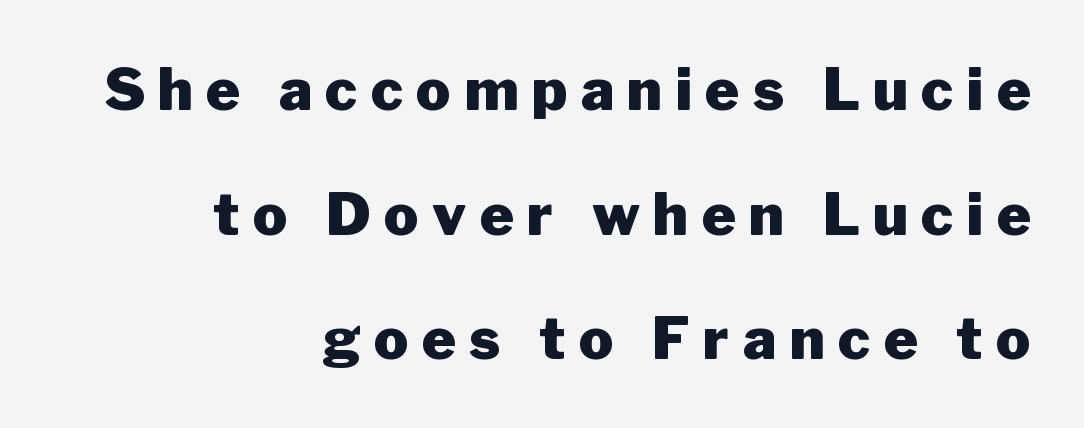
The image shows 58 px heavy sans-serif type, upright; set right-aligned, loose line spacing (2.15x), unusually wide letter spacing (+0.23 em), not underlined; low stroke contrast and a medium x-height.
